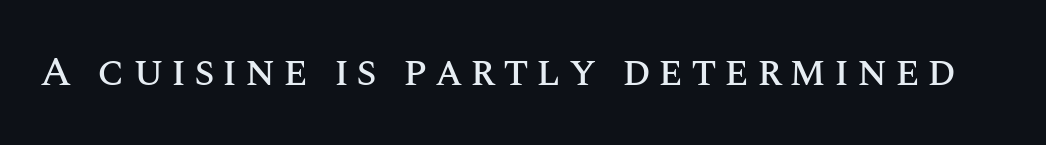
The image shows 42 px text type, upright; set not underlined; medium stroke contrast and a large x-height.
